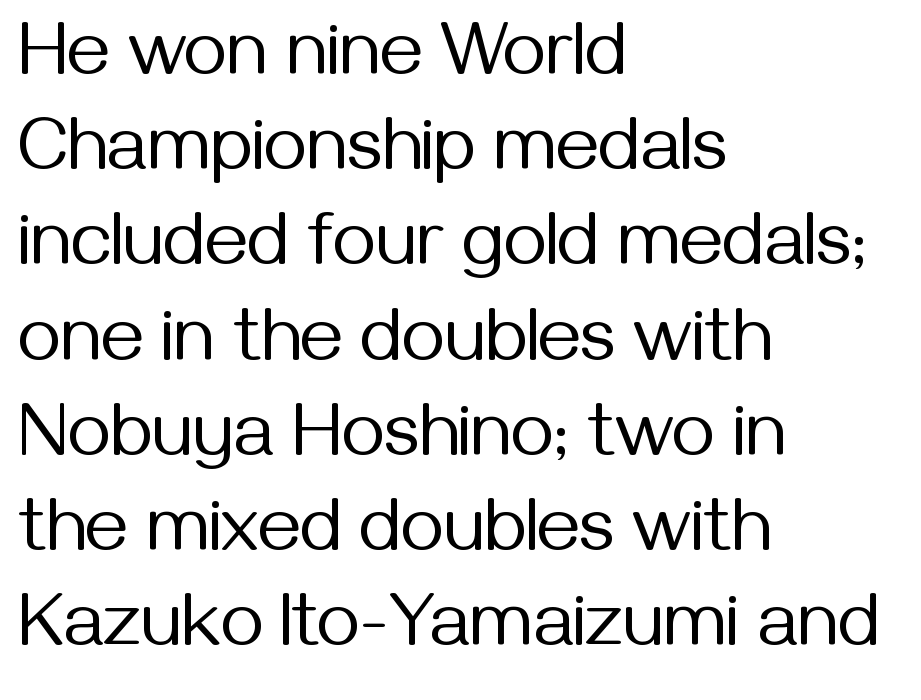
{"serif": "no", "italic": "no", "bold": "no", "weight": "regular", "width": "normal", "stroke_contrast": "medium", "x_height": "medium", "monospaced": "no", "underline": "no", "align": "left", "line_spacing": "normal", "line_spacing_ratio": 1.27, "letter_spacing": "normal", "letter_spacing_em": 0.0, "glyph_px": 75}
